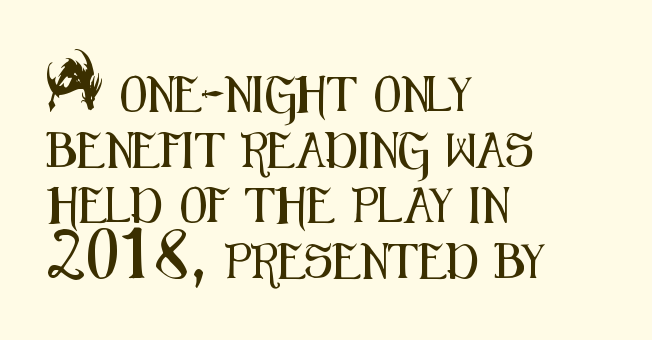
The specimen omits any rule beneath the text block's lines. You can tell from the bare stems that sans-serif type was used. Here the designer chose a conventional face with non-uniform glyph widths. Regarding leading, the lines here are spaced in the standard way.
